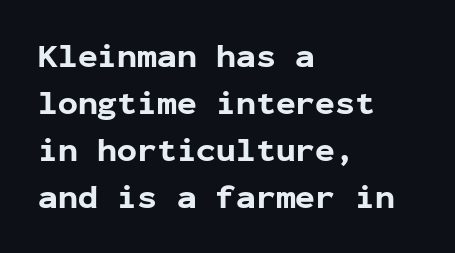
{"serif": "no", "italic": "no", "bold": "yes", "weight": "bold", "width": "normal", "stroke_contrast": "low", "x_height": "medium", "monospaced": "yes", "underline": "no", "align": "left", "line_spacing": "normal", "line_spacing_ratio": 1.42, "letter_spacing": "normal", "letter_spacing_em": 0.0, "glyph_px": 33}
